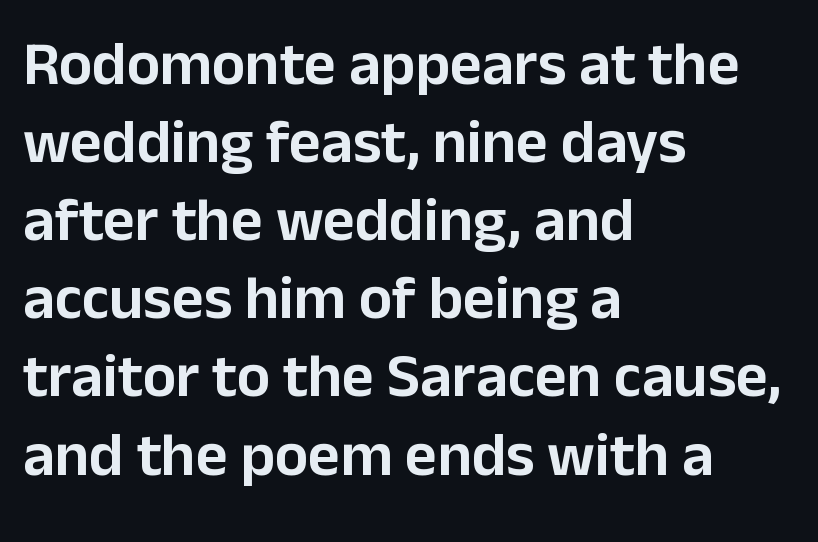
What stands out about the letter spacing? Nothing — it is the standard amount. Anything drawn beneath the words? Only blank space. The axis of the letterforms is exactly vertical. Are there feet on the stems? There aren't — it's a sans.
